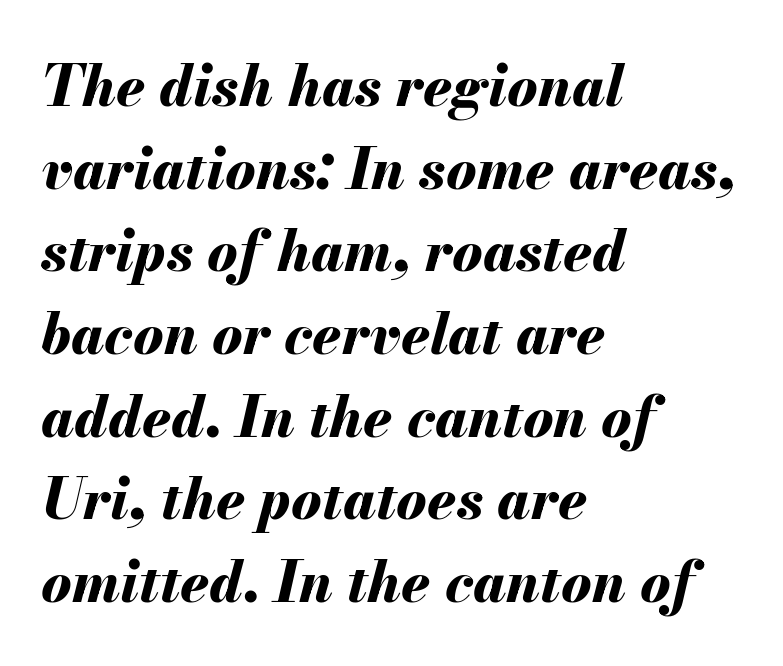
Q: Is the text bold? A: Yes.
Q: Is the text italic (slanted)? A: Yes, it leans right by about 13 degrees.
Q: Is the text underlined? A: No.
Q: How is the paragraph aligned? A: Left-aligned.
Q: Is the spacing between letters normal or unusually wide? A: Normal.
Q: Is the spacing between lines tight, normal or loose? A: Normal.
Q: Width (condensed, normal, or wide)? A: Normal.
Q: Stroke contrast? A: Medium.
Q: x-height? A: Small.
Q: Monospaced? A: No.
